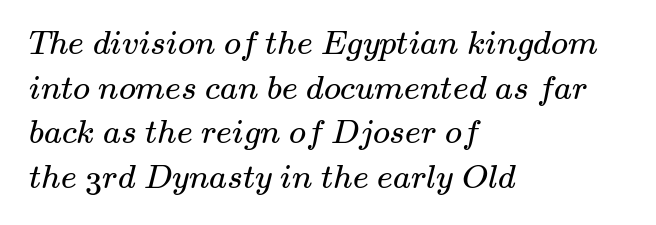
Weight: not bold — regular or lighter. The block of text has a typical density, with ordinary space between rows. Beneath every word, the page is bare. A serif font was chosen for this passage. This sample uses plain, unmodified letter spacing.
